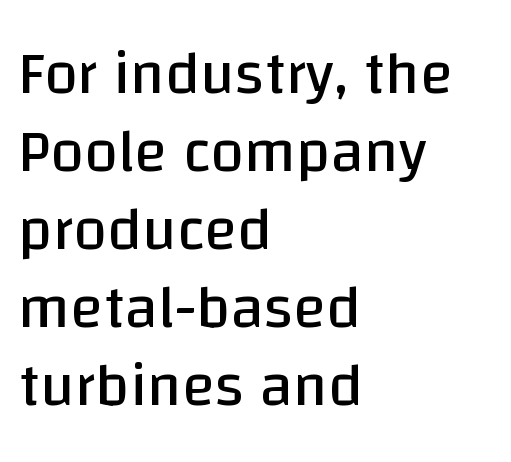
Q: Is the text bold? A: No.
Q: Is the text italic (slanted)? A: No, it is upright.
Q: Is the typeface a serif or a sans-serif typeface? A: Sans-serif.
Q: Is the text underlined? A: No.
Q: How is the paragraph aligned? A: Left-aligned.
Q: Is the spacing between letters normal or unusually wide? A: Normal.
Q: Is the spacing between lines tight, normal or loose? A: Normal.
Q: Width (condensed, normal, or wide)? A: Normal.
Q: Stroke contrast? A: Low.
Q: x-height? A: Large.
Q: Monospaced? A: No.
